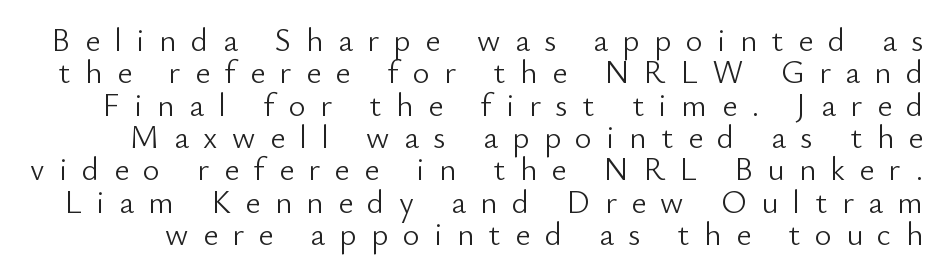
Q: Is the text bold? A: No.
Q: Is the text italic (slanted)? A: No, it is upright.
Q: Is the typeface a serif or a sans-serif typeface? A: Sans-serif.
Q: Is the text underlined? A: No.
Q: Is the spacing between letters normal or unusually wide? A: Unusually wide.
Q: Is the spacing between lines tight, normal or loose? A: Tight.
Q: Width (condensed, normal, or wide)? A: Normal.
Q: Stroke contrast? A: Low.
Q: x-height? A: Small.
Q: Monospaced? A: No.
